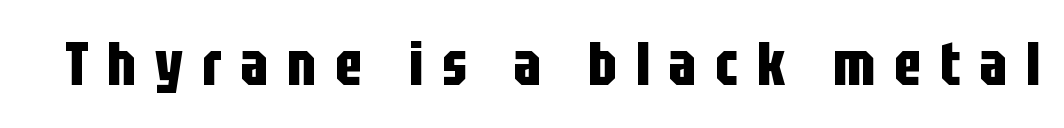
Q: Is the text bold? A: Yes.
Q: Is the text italic (slanted)? A: No, it is upright.
Q: Is the typeface a serif or a sans-serif typeface? A: Sans-serif.
Q: Is the text underlined? A: No.
Q: Is the spacing between letters normal or unusually wide? A: Unusually wide.
Q: Width (condensed, normal, or wide)? A: Condensed.
Q: Stroke contrast? A: Low.
Q: x-height? A: Large.
Q: Monospaced? A: No.
